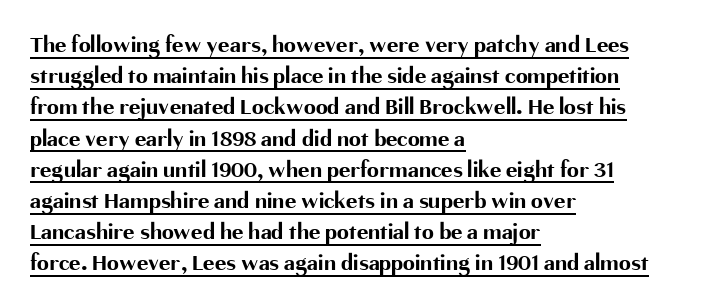
Q: Is the text bold? A: Yes.
Q: Is the text italic (slanted)? A: No, it is upright.
Q: Is the text underlined? A: Yes.
Q: How is the paragraph aligned? A: Left-aligned.
Q: Is the spacing between letters normal or unusually wide? A: Normal.
Q: Is the spacing between lines tight, normal or loose? A: Normal.
